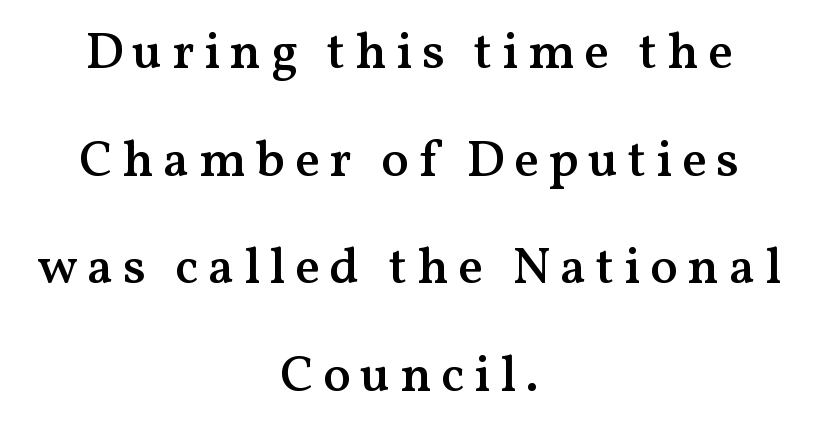
The image shows 52 px semibold serif type, upright; set centered, loose line spacing (2.07x), not underlined; medium stroke contrast and a medium x-height.
